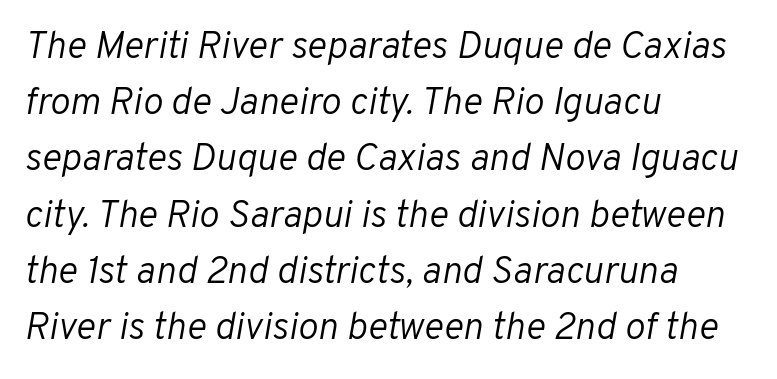
Whoever set this chose a conventional vertical rhythm. Default kerning and tracking; the words read as compact shapes. No extra ink here — the face is not bold. An italicized treatment has been applied to the whole sample.
